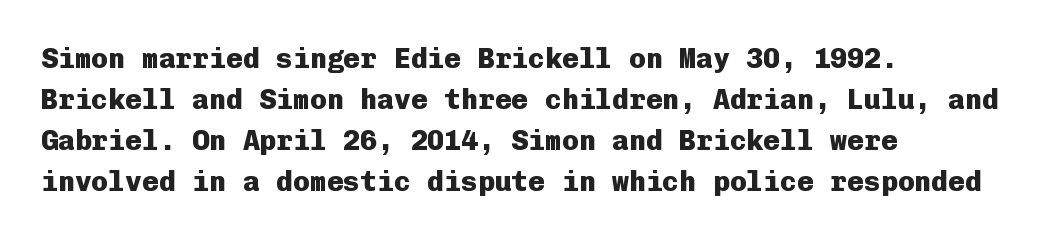
Q: Is the text bold? A: Yes.
Q: Is the text italic (slanted)? A: No, it is upright.
Q: Is the typeface a serif or a sans-serif typeface? A: Sans-serif.
Q: Is the text underlined? A: No.
Q: How is the paragraph aligned? A: Left-aligned.
Q: Is the spacing between letters normal or unusually wide? A: Normal.
Q: Is the spacing between lines tight, normal or loose? A: Normal.
Q: Width (condensed, normal, or wide)? A: Normal.
Q: Stroke contrast? A: Low.
Q: x-height? A: Medium.
Q: Monospaced? A: Yes.
